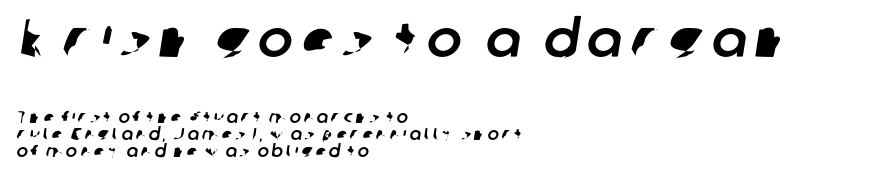
{"serif": "no", "width": "normal", "stroke_contrast": "low", "x_height": "medium", "monospaced": "no", "underline": "no", "align": "left", "line_spacing": "tight", "line_spacing_ratio": 0.99, "larger_block": "first", "size_ratio": 3.06, "glyph_px": 52}
